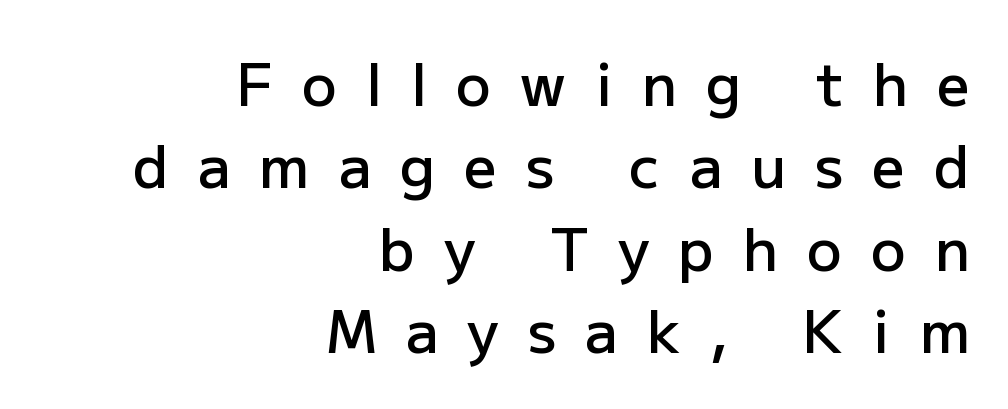
{"serif": "no", "italic": "no", "bold": "semi", "weight": "semibold", "width": "normal", "stroke_contrast": "low", "x_height": "medium", "monospaced": "no", "underline": "no", "align": "right", "line_spacing": "normal", "line_spacing_ratio": 1.42, "letter_spacing": "wide", "letter_spacing_em": 0.5, "glyph_px": 58}
